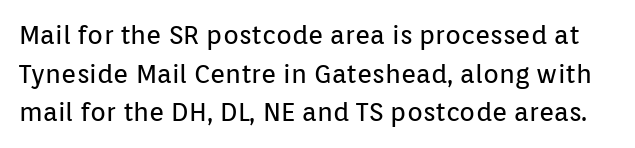
Posture: upright roman. Weight class: somewhere from thin through regular. The space directly below the letters is spotless. The face used here is rendered with its standard letterfit.
